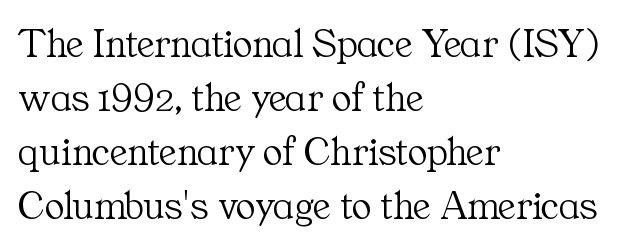
Q: Is the text bold? A: No.
Q: Is the text italic (slanted)? A: No, it is upright.
Q: Is the typeface a serif or a sans-serif typeface? A: Serif.
Q: Is the text underlined? A: No.
Q: How is the paragraph aligned? A: Left-aligned.
Q: Is the spacing between letters normal or unusually wide? A: Normal.
Q: Is the spacing between lines tight, normal or loose? A: Normal.
Q: Width (condensed, normal, or wide)? A: Normal.
Q: Stroke contrast? A: Medium.
Q: x-height? A: Medium.
Q: Monospaced? A: No.
